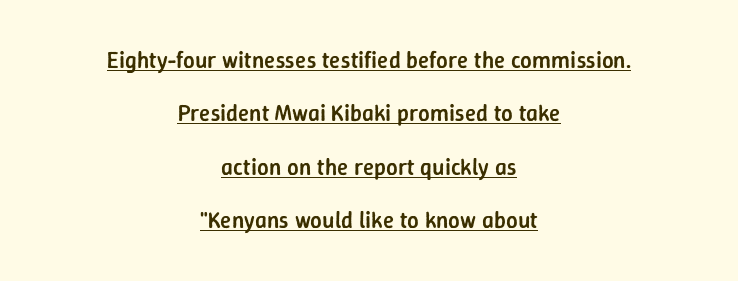
Q: Is the text bold? A: Semi-bold.
Q: Is the text italic (slanted)? A: No, it is upright.
Q: Is the text underlined? A: Yes.
Q: How is the paragraph aligned? A: Centered.
Q: Is the spacing between letters normal or unusually wide? A: Normal.
Q: Is the spacing between lines tight, normal or loose? A: Loose.
